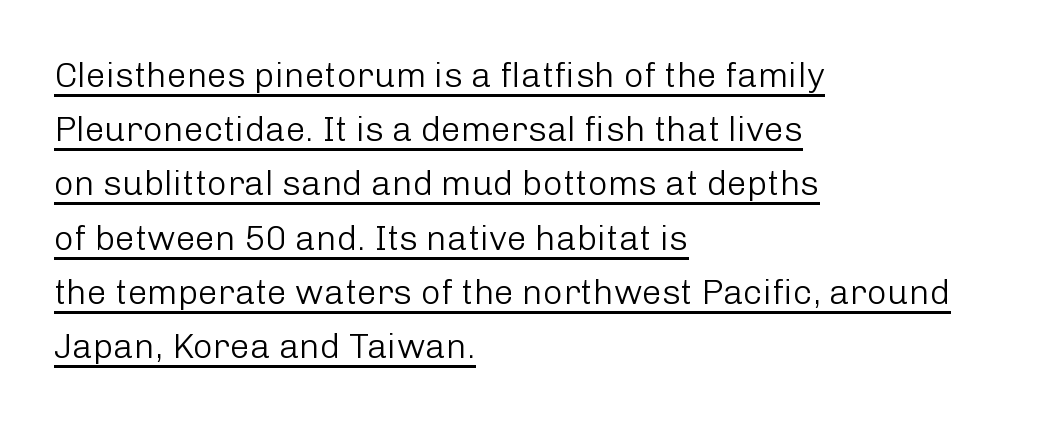
The face looks like a standard text weight, possibly lighter. Characters follow at the spacing the type designer built in. A sans-serif font was chosen for this passage. Looks like regular typesetting: each glyph gets only the width it needs. Style check: upright. Notice how the passage keeps a crisp vertical edge on the left only.
